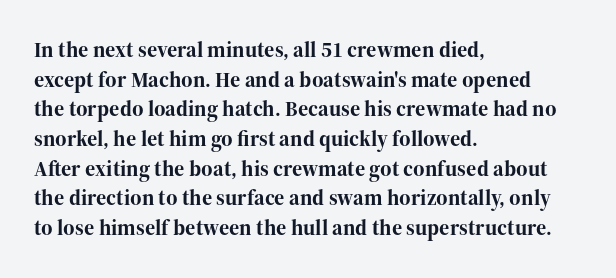
The image shows 22 px bold type, upright; set left-aligned, normal line spacing (1.35x), normal letter spacing, not underlined.
